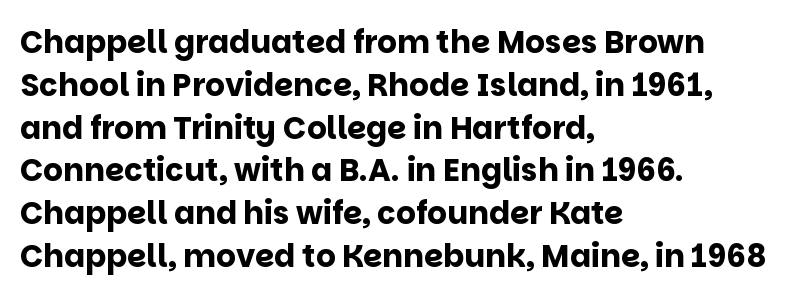
The image shows 31 px bold sans-serif type, upright; set left-aligned, normal line spacing (1.38x), normal letter spacing, not underlined; low stroke contrast and a large x-height.
